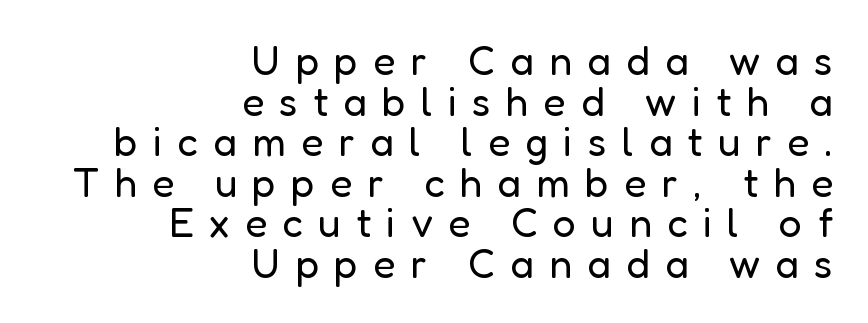
The image shows 41 px regular-weight sans-serif type, upright; set right-aligned, tight line spacing (0.99x), unusually wide letter spacing (+0.37 em), not underlined; low stroke contrast and a medium x-height.
